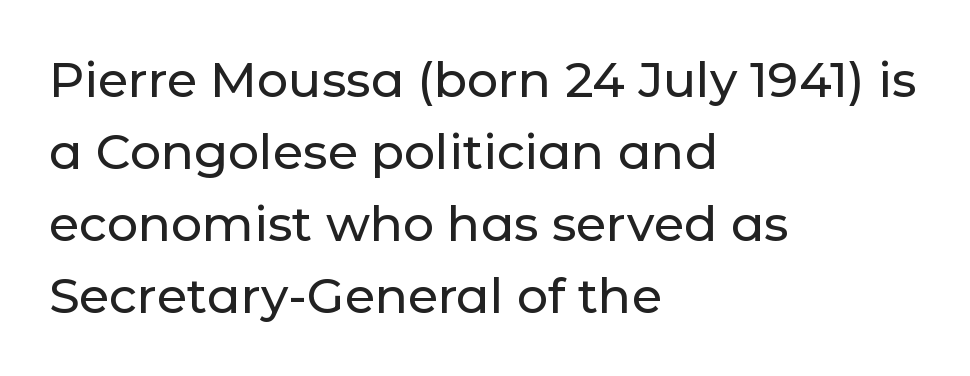
{"serif": "no", "italic": "no", "width": "normal", "stroke_contrast": "low", "x_height": "medium", "monospaced": "no", "underline": "no", "align": "left", "line_spacing": "normal", "line_spacing_ratio": 1.47, "letter_spacing": "normal", "letter_spacing_em": 0.0, "glyph_px": 49}
